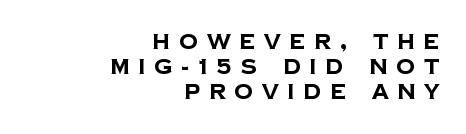
{"bold": "yes", "underline": "no", "align": "right", "line_spacing_ratio": 1.19, "letter_spacing": "wide", "letter_spacing_em": 0.42, "glyph_px": 21}
